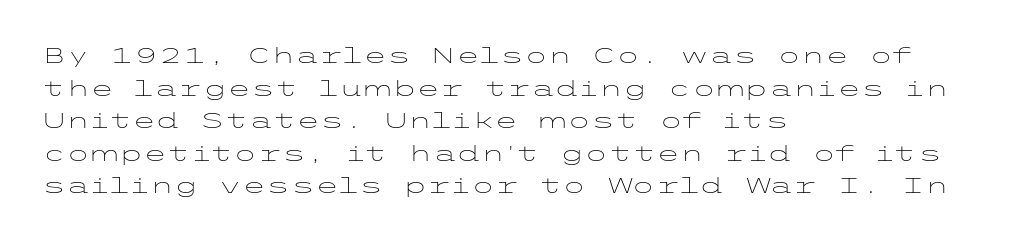
Rows of type keep a routine distance in the vertical direction. The space beneath each line is pristine and unruled. Which margin do the lines hug? The left one — the right edge is uneven. The letterforms sit shoulder to shoulder at normal distance.
